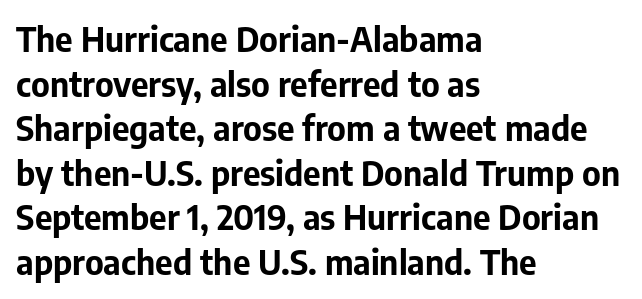
This rendering uses left alignment, leaving the right contour irregular. The line texture is even and compact thanks to regular tracking. You could not count columns in this text — the font is proportionally spaced. Caption: bold face, heavy strokes.
